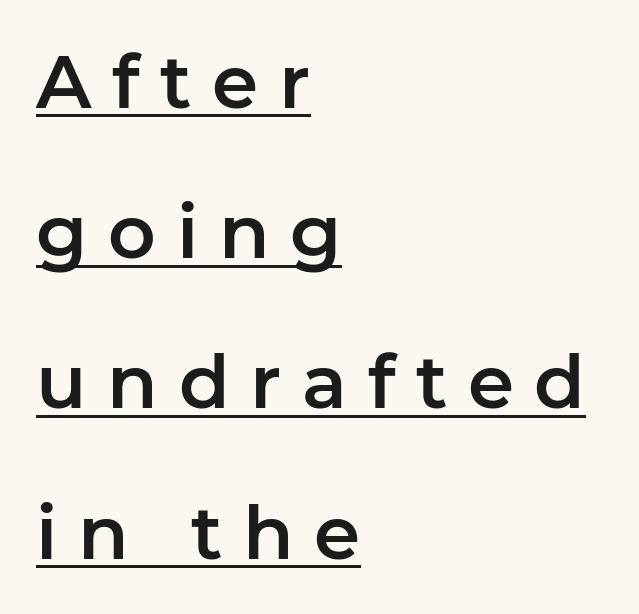
{"serif": "no", "italic": "no", "width": "normal", "stroke_contrast": "low", "x_height": "medium", "monospaced": "no", "underline": "yes", "align": "left", "line_spacing": "loose", "line_spacing_ratio": 2.03, "letter_spacing": "wide", "letter_spacing_em": 0.28, "glyph_px": 74}
